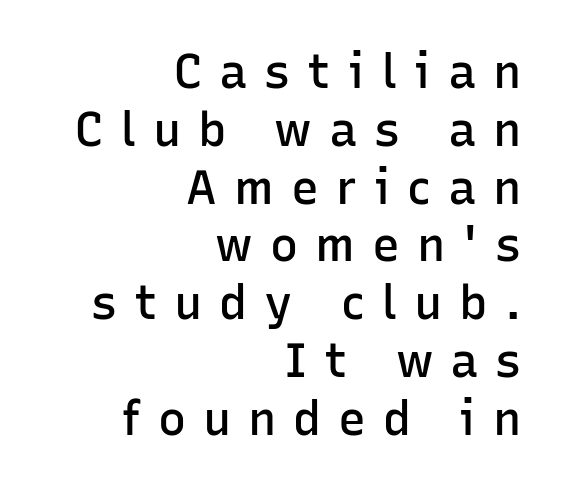
If you drew a ruler down the right edge, every line would touch it. Anything drawn beneath the words? Only blank space. Words appear elongated and porous because spacing is wide. Caption: semibold face, moderately heavy strokes. A typesetter would call this proportional, since set widths differ per character.
